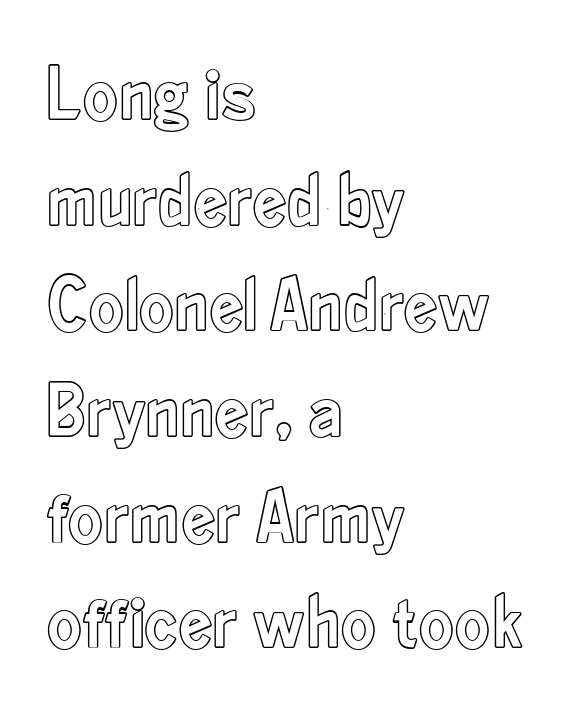
Q: Is the text italic (slanted)? A: No, it is upright.
Q: Is the text underlined? A: No.
Q: How is the paragraph aligned? A: Left-aligned.
Q: Is the spacing between letters normal or unusually wide? A: Normal.
Q: Is the spacing between lines tight, normal or loose? A: Normal.
Q: Width (condensed, normal, or wide)? A: Condensed.
Q: x-height? A: Small.
Q: Monospaced? A: No.
